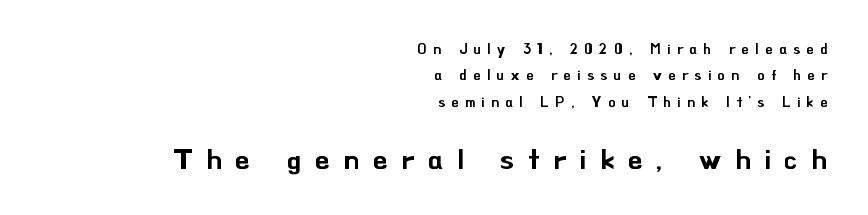
The image shows 29 px sans-serif type, upright; set right-aligned, line spacing 1.89x, unusually wide letter spacing (+0.47 em), not underlined; the second (bottom) block is 2.07x larger; low stroke contrast and a small x-height.
